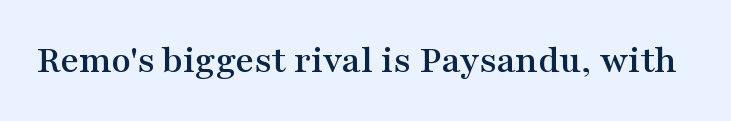
Q: Is the text italic (slanted)? A: No, it is upright.
Q: Is the typeface a serif or a sans-serif typeface? A: Serif.
Q: Is the text underlined? A: No.
Q: Is the spacing between letters normal or unusually wide? A: Normal.
Q: Width (condensed, normal, or wide)? A: Wide.
Q: Stroke contrast? A: Medium.
Q: x-height? A: Medium.
Q: Monospaced? A: No.
